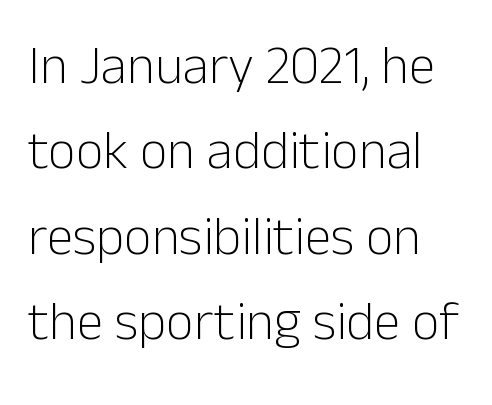
The image shows 54 px light sans-serif type, upright; set normal line spacing (1.58x), normal letter spacing, not underlined; low stroke contrast and a medium x-height.
